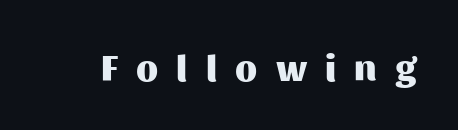
The image shows 38 px heavy sans-serif type, upright; set unusually wide letter spacing (+0.48 em), not underlined; medium stroke contrast and a medium x-height.
